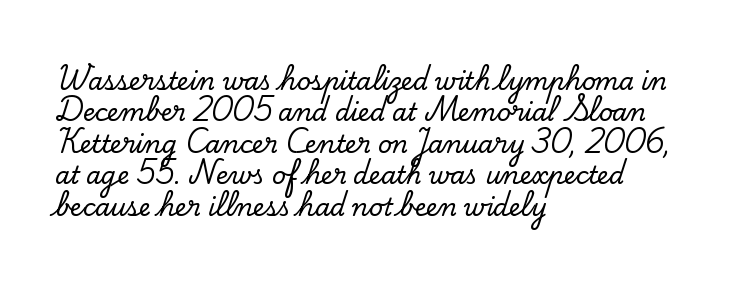
The image shows 24 px text type; set left-aligned, normal line spacing (1.31x), normal letter spacing, not underlined.
